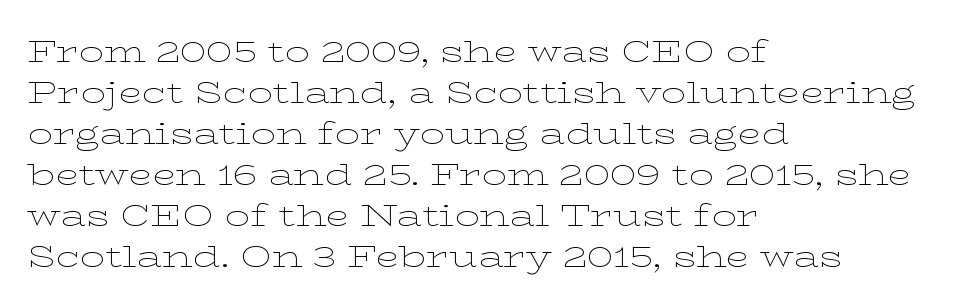
Visually the block forms a straight wall on the left and a jagged coastline on the right. Counters stay open thanks to moderate or lighter strokes. Ordinary non-slanted type is in use. The vertical gap from one line to the next is medium. Has an underline been added? It has not.
